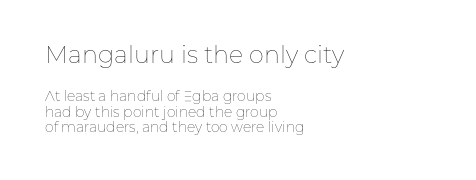
{"italic": "no", "bold": "no", "underline": "no", "align": "left", "line_spacing": "tight", "line_spacing_ratio": 1.09, "letter_spacing": "normal", "letter_spacing_em": 0.0, "larger_block": "first", "size_ratio": 1.71, "glyph_px": 24}
